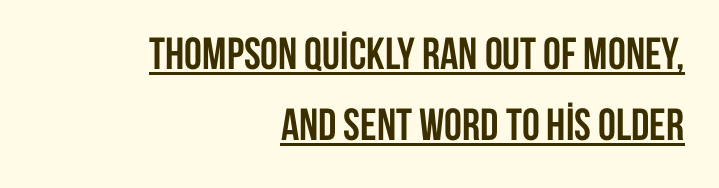
The image shows 45 px semibold, condensed sans-serif type, upright; set right-aligned, normal line spacing (1.58x), normal letter spacing, underlined; low stroke contrast and a large x-height.
